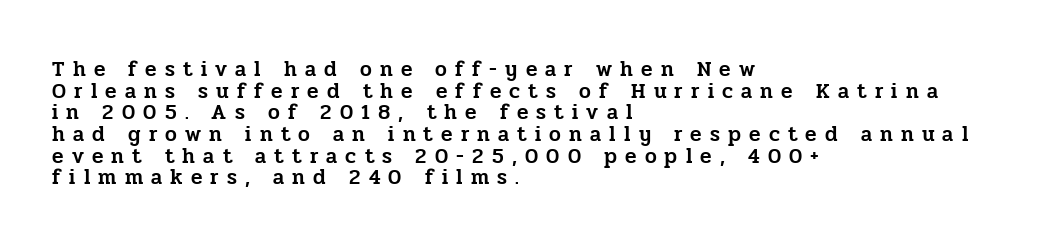
Unlike italic type, these characters show no tilt at all. Check under the words: just untouched page. The line-height multiplier appears low, near solid setting. Substantial extra tracking has been applied to these lines. Every row of glyphs begins at an identical x-position on the left.
